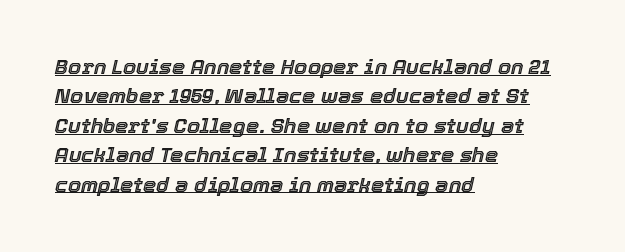
The image shows 21 px text type, italic (leaning right); set left-aligned, normal line spacing (1.4x), normal letter spacing, underlined.
